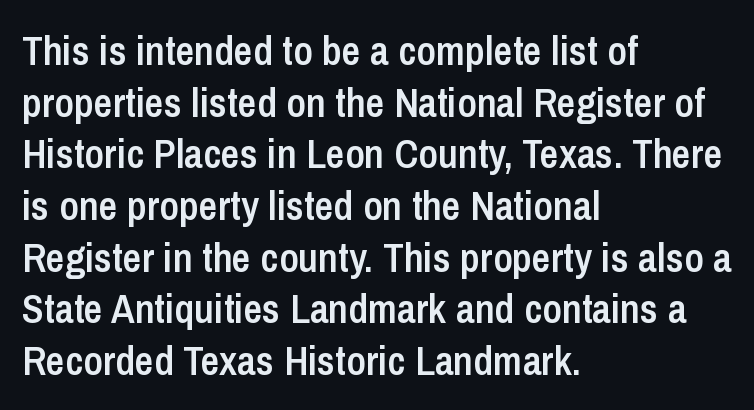
The image shows 41 px semibold, condensed sans-serif type, upright; set left-aligned, normal line spacing (1.26x), normal letter spacing, not underlined; low stroke contrast and a medium x-height.
